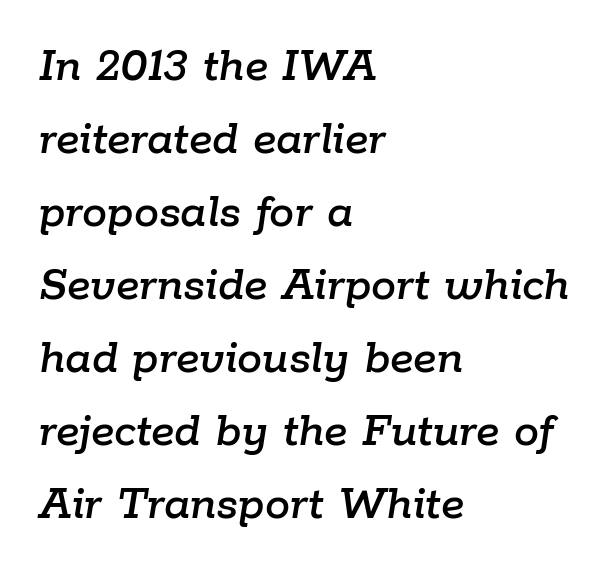
Q: Is the text italic (slanted)? A: Yes, it leans right by about 9 degrees.
Q: Is the text underlined? A: No.
Q: How is the paragraph aligned? A: Left-aligned.
Q: Is the spacing between letters normal or unusually wide? A: Normal.
Q: Is the spacing between lines tight, normal or loose? A: Normal.
Q: Width (condensed, normal, or wide)? A: Normal.
Q: Stroke contrast? A: Low.
Q: x-height? A: Medium.
Q: Monospaced? A: No.
